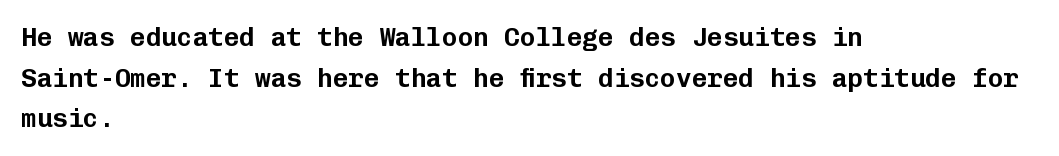
This rendering features lettering with no underline. How are the letters spaced? Ordinarily, with no added tracking. The setting favours the left margin, as ordinary paragraphs usually do. Does the lettering tilt? It doesn't — this is upright. Summary of vertical rhythm: regular, with standard interline spacing.
